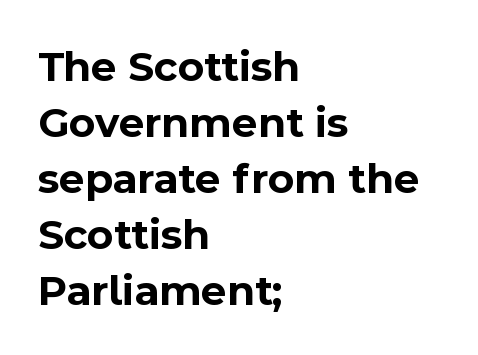
The image shows 44 px bold sans-serif type, upright; set left-aligned, normal line spacing (1.27x), normal letter spacing, not underlined; a medium x-height.
